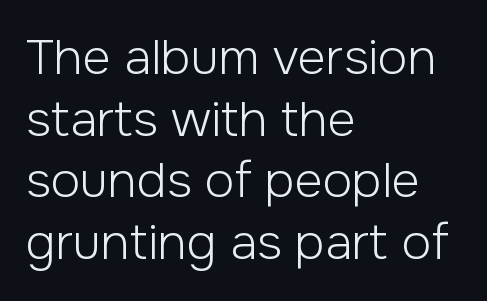
Q: Is the text bold? A: No.
Q: Is the text italic (slanted)? A: No, it is upright.
Q: Is the typeface a serif or a sans-serif typeface? A: Sans-serif.
Q: Is the text underlined? A: No.
Q: How is the paragraph aligned? A: Left-aligned.
Q: Is the spacing between letters normal or unusually wide? A: Normal.
Q: Is the spacing between lines tight, normal or loose? A: Normal.
Q: Width (condensed, normal, or wide)? A: Normal.
Q: Stroke contrast? A: Low.
Q: x-height? A: Medium.
Q: Monospaced? A: No.
